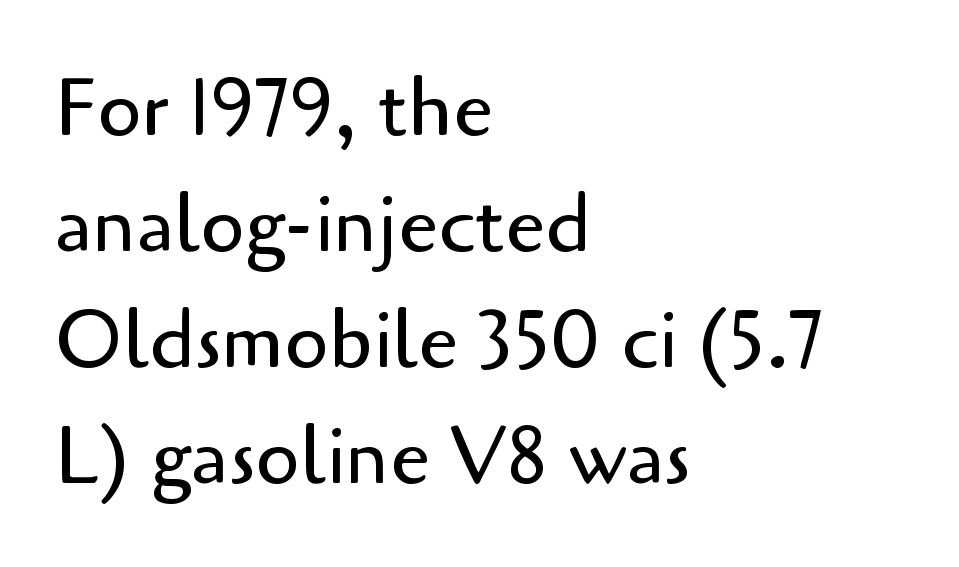
The letters sit at their default tracking, neither squeezed nor spread. Notice how the passage keeps a crisp vertical edge on the left only. Vertically, the passage feels balanced, rows spaced as you'd expect. Here the designer chose a conventional face with non-uniform glyph widths. Beneath every word, the page is bare.
